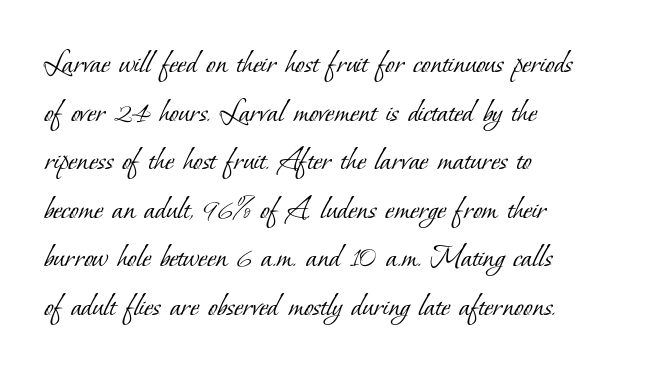
A typesetter would call this proportional, since set widths differ per character. Beneath every word, the page is bare. Examine the stroke ends and you'll spot serifs. The paragraph has a hard left edge and a soft right edge.
